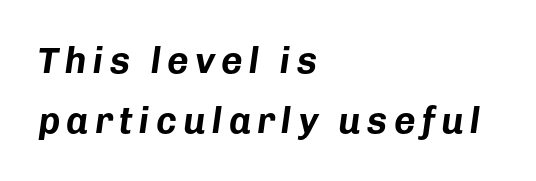
{"italic": "yes", "lean": "right", "slant_degrees": 8, "bold": "yes", "weight": "bold", "width": "normal", "stroke_contrast": "low", "x_height": "medium", "monospaced": "no", "underline": "no", "align": "left", "line_spacing": "normal", "line_spacing_ratio": 1.61, "glyph_px": 37}
